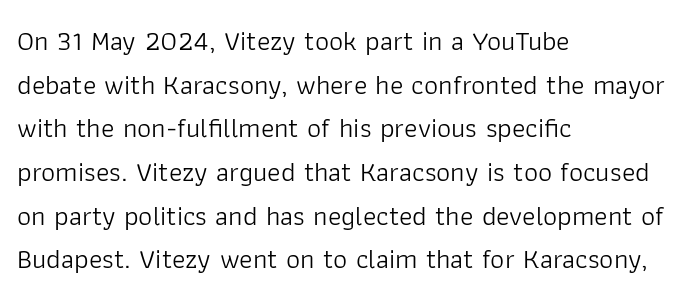
{"serif": "no", "italic": "no", "bold": "no", "weight": "light", "width": "normal", "stroke_contrast": "low", "x_height": "medium", "monospaced": "no", "underline": "no", "align": "left", "line_spacing": "normal", "line_spacing_ratio": 1.56, "letter_spacing": "normal", "letter_spacing_em": 0.0, "glyph_px": 28}
